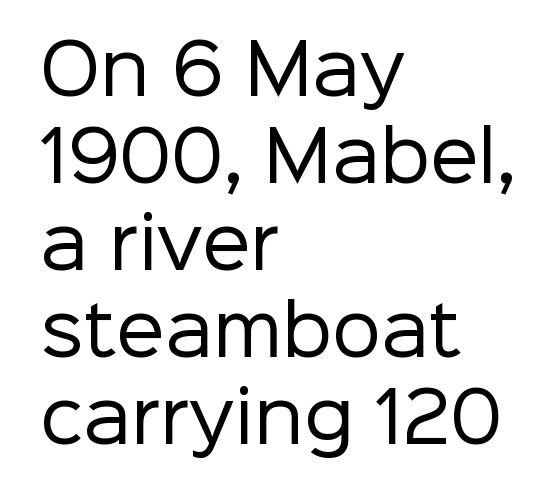
Q: Is the text bold? A: No.
Q: Is the text italic (slanted)? A: No, it is upright.
Q: Is the typeface a serif or a sans-serif typeface? A: Sans-serif.
Q: Is the text underlined? A: No.
Q: How is the paragraph aligned? A: Left-aligned.
Q: Is the spacing between letters normal or unusually wide? A: Normal.
Q: Is the spacing between lines tight, normal or loose? A: Normal.
Q: Width (condensed, normal, or wide)? A: Normal.
Q: Stroke contrast? A: Low.
Q: x-height? A: Medium.
Q: Monospaced? A: No.
